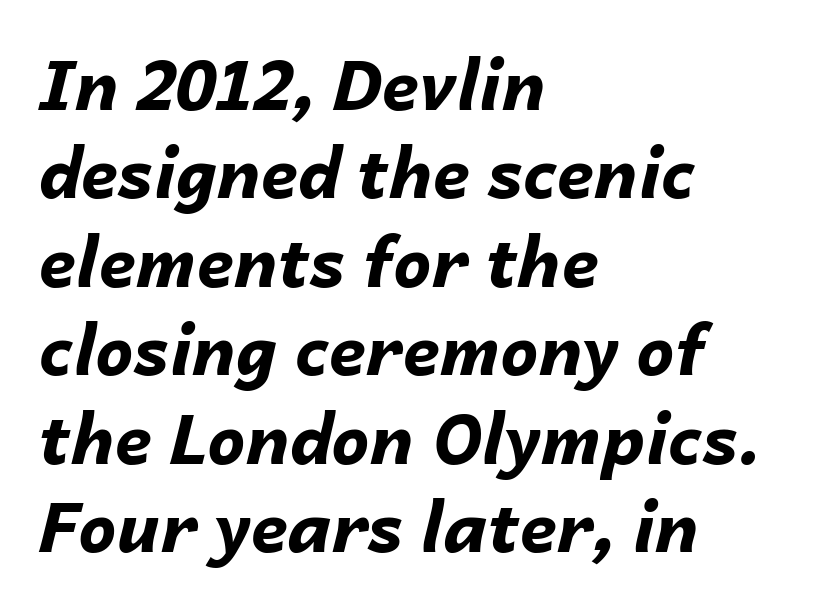
Q: Is the text bold? A: Yes.
Q: Is the text italic (slanted)? A: Yes, it leans right by about 14 degrees.
Q: Is the text underlined? A: No.
Q: How is the paragraph aligned? A: Left-aligned.
Q: Is the spacing between letters normal or unusually wide? A: Normal.
Q: Is the spacing between lines tight, normal or loose? A: Normal.
Q: Width (condensed, normal, or wide)? A: Normal.
Q: Stroke contrast? A: Low.
Q: x-height? A: Medium.
Q: Monospaced? A: No.
